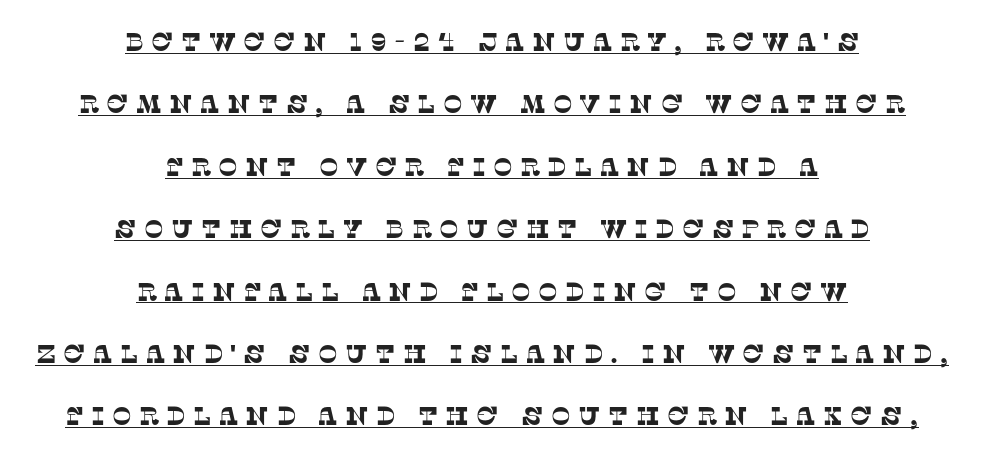
{"underline": "yes", "align": "center", "line_spacing": "loose", "line_spacing_ratio": 2.4, "letter_spacing": "wide", "letter_spacing_em": 0.28, "glyph_px": 26}
